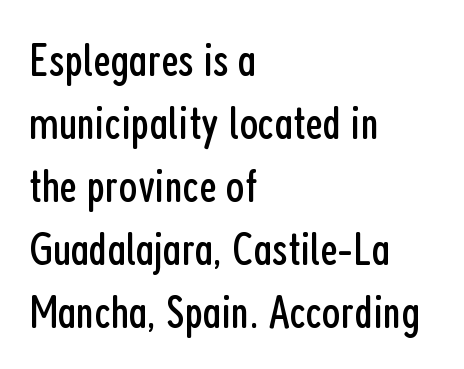
Q: Is the text bold? A: No.
Q: Is the text italic (slanted)? A: No, it is upright.
Q: Is the typeface a serif or a sans-serif typeface? A: Sans-serif.
Q: Is the text underlined? A: No.
Q: How is the paragraph aligned? A: Left-aligned.
Q: Is the spacing between letters normal or unusually wide? A: Normal.
Q: Is the spacing between lines tight, normal or loose? A: Normal.
Q: Width (condensed, normal, or wide)? A: Condensed.
Q: Stroke contrast? A: Low.
Q: x-height? A: Medium.
Q: Monospaced? A: No.
